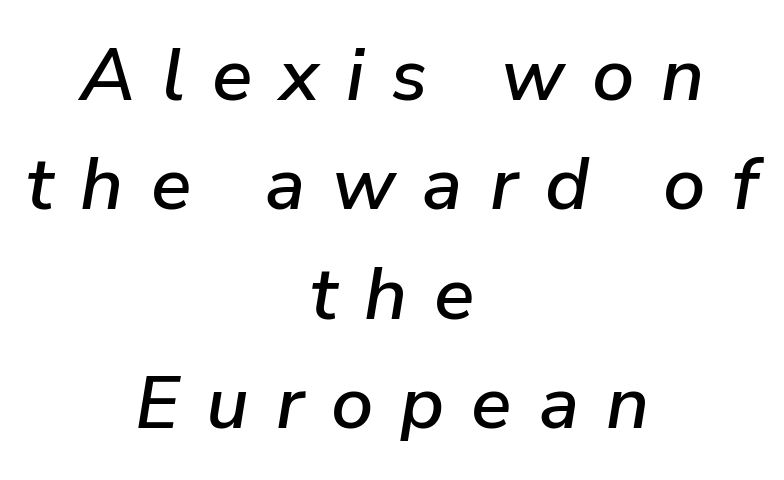
The image shows 75 px text type, italic (leaning right); set centered, normal line spacing (1.46x), unusually wide letter spacing (+0.36 em), not underlined; low stroke contrast and a medium x-height.
